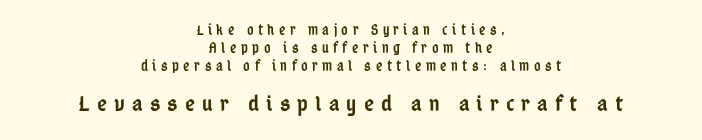
Q: Is the text bold? A: Semi-bold.
Q: Is the text italic (slanted)? A: No, it is upright.
Q: Is the text underlined? A: No.
Q: How is the paragraph aligned? A: Centered.
Q: Is the spacing between letters normal or unusually wide? A: Unusually wide.
Q: Is the spacing between lines tight, normal or loose? A: Normal.
Q: Which block of text is set in a larger size, the first (top) or the second (bottom)? A: The second (bottom) one.
